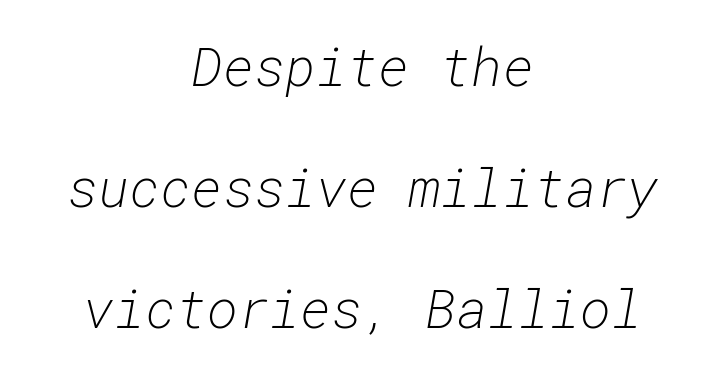
{"italic": "yes", "lean": "right", "slant_degrees": 10, "bold": "no", "weight": "light", "width": "normal", "stroke_contrast": "low", "x_height": "medium", "monospaced": "yes", "underline": "no", "align": "center", "line_spacing": "loose", "line_spacing_ratio": 2.28, "letter_spacing": "normal", "letter_spacing_em": 0.0, "glyph_px": 53}
